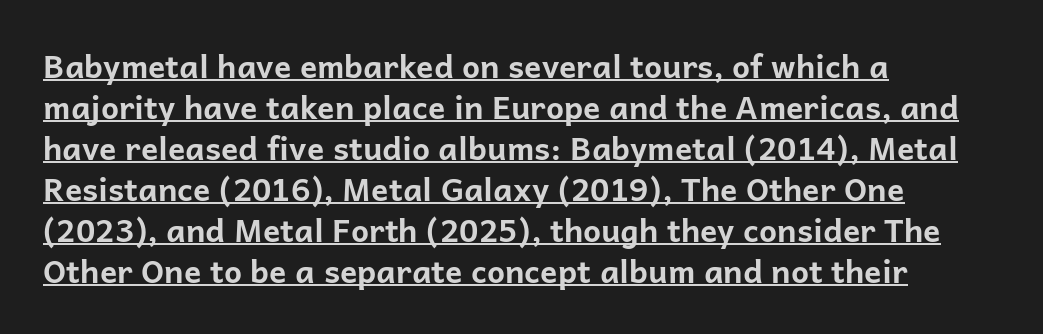
{"serif": "no", "italic": "no", "bold": "yes", "weight": "bold", "width": "normal", "stroke_contrast": "low", "x_height": "medium", "monospaced": "no", "underline": "yes", "align": "left", "line_spacing": "normal", "line_spacing_ratio": 1.28, "letter_spacing": "normal", "letter_spacing_em": 0.0, "glyph_px": 32}
